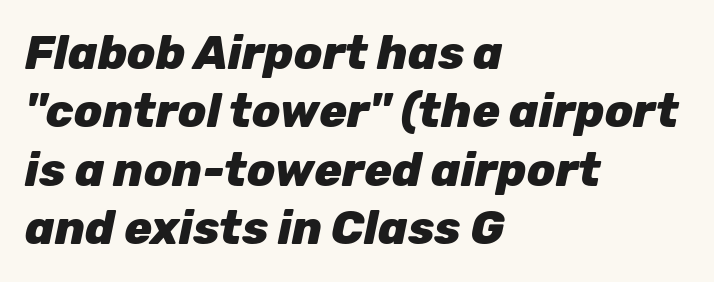
Q: Is the text bold? A: Yes.
Q: Is the text italic (slanted)? A: Yes, it leans right by about 12 degrees.
Q: Is the text underlined? A: No.
Q: How is the paragraph aligned? A: Left-aligned.
Q: Is the spacing between letters normal or unusually wide? A: Normal.
Q: Is the spacing between lines tight, normal or loose? A: Normal.
Q: Width (condensed, normal, or wide)? A: Normal.
Q: Stroke contrast? A: Low.
Q: x-height? A: Medium.
Q: Monospaced? A: No.
